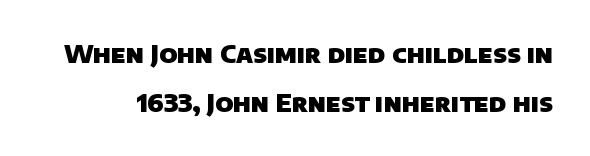
The passage shown has conventional tracking throughout. Lines of text with bare space underneath. Each glyph is drawn with heavy, bold strokes. How would I describe the line gaps? Wide and relaxed.
